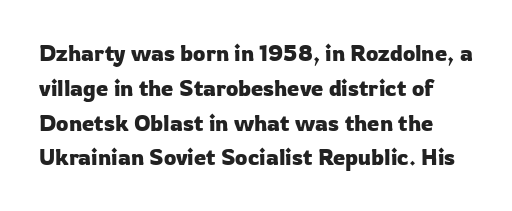
Q: Is the text italic (slanted)? A: No, it is upright.
Q: Is the text underlined? A: No.
Q: Is the spacing between letters normal or unusually wide? A: Normal.
Q: Is the spacing between lines tight, normal or loose? A: Normal.
